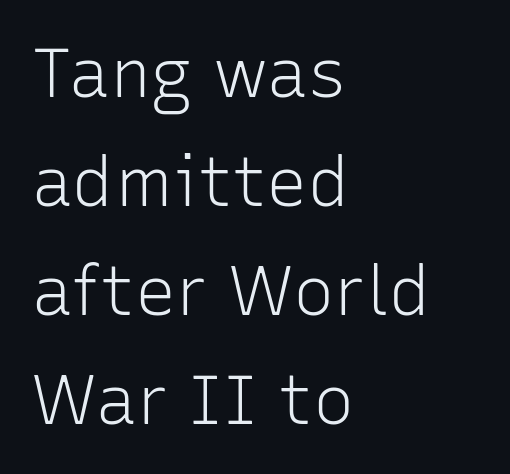
The passage shown is typed in a proportional face where columns would drift. Stems and bowls with no extra thickness — not bold. A typesetter would label this face a sans. The setting favours the left margin, as ordinary paragraphs usually do.
